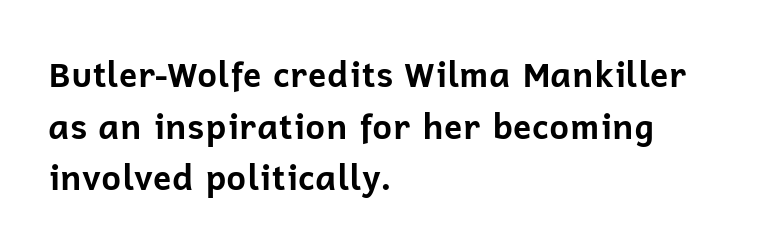
Vertical strokes here are truly vertical. The space beneath each line is pristine and unruled. Leading matches the norm, producing a regular column. The compositor pushed each line to the left boundary.
